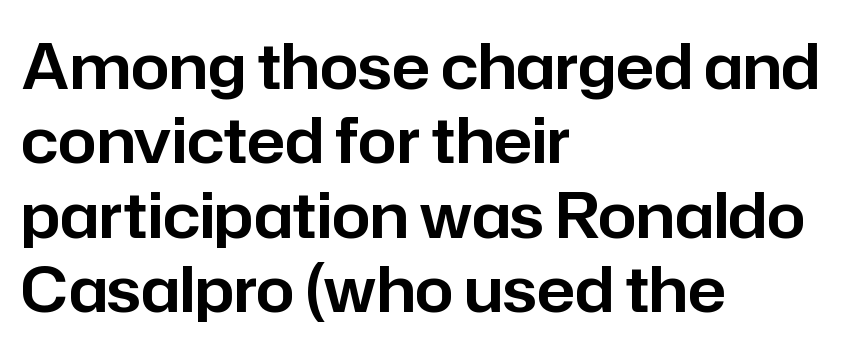
{"serif": "no", "italic": "no", "width": "normal", "stroke_contrast": "low", "x_height": "medium", "monospaced": "no", "underline": "no", "align": "left", "line_spacing_ratio": 1.2, "letter_spacing": "normal", "letter_spacing_em": 0.0, "glyph_px": 62}
